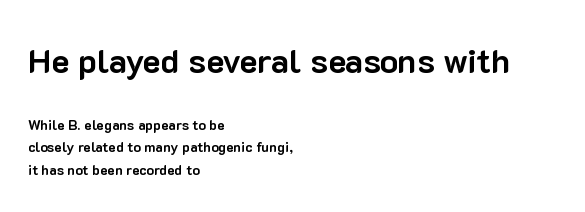
Q: Is the text bold? A: Yes.
Q: Is the text italic (slanted)? A: No, it is upright.
Q: Is the typeface a serif or a sans-serif typeface? A: Sans-serif.
Q: Is the text underlined? A: No.
Q: How is the paragraph aligned? A: Left-aligned.
Q: Is the spacing between letters normal or unusually wide? A: Normal.
Q: Is the spacing between lines tight, normal or loose? A: Normal.
Q: Which block of text is set in a larger size, the first (top) or the second (bottom)? A: The first (top) one.
Q: Width (condensed, normal, or wide)? A: Normal.
Q: Stroke contrast? A: Low.
Q: x-height? A: Medium.
Q: Monospaced? A: No.
